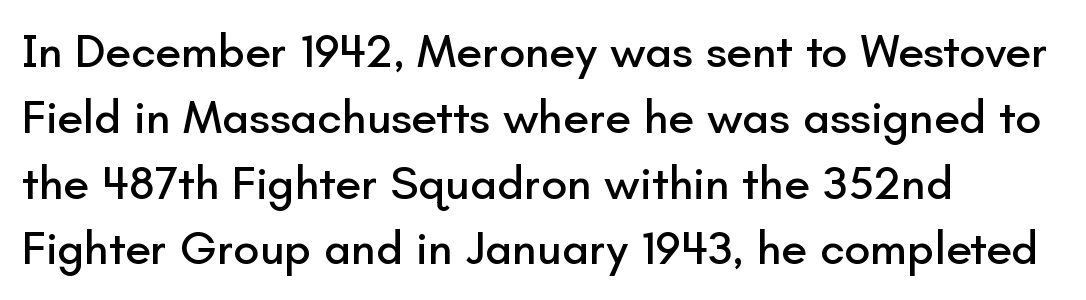
The image shows 47 px sans-serif type, upright; set left-aligned, normal line spacing (1.4x), normal letter spacing, not underlined; low stroke contrast and a small x-height.
